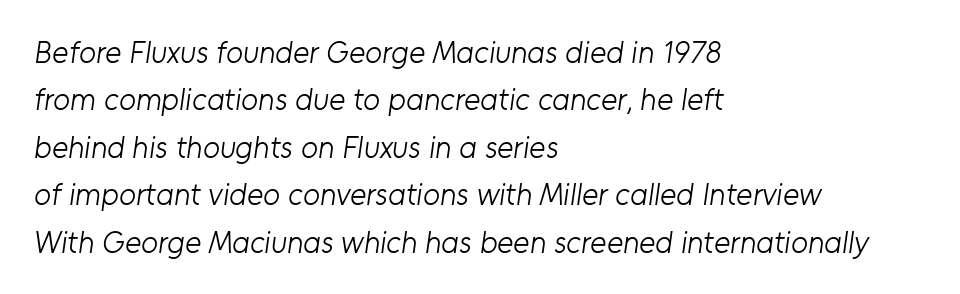
{"serif": "no", "bold": "no", "weight": "light", "width": "normal", "stroke_contrast": "low", "x_height": "medium", "monospaced": "no", "underline": "no", "align": "left", "line_spacing": "normal", "line_spacing_ratio": 1.53, "letter_spacing": "normal", "letter_spacing_em": 0.0, "glyph_px": 31}
